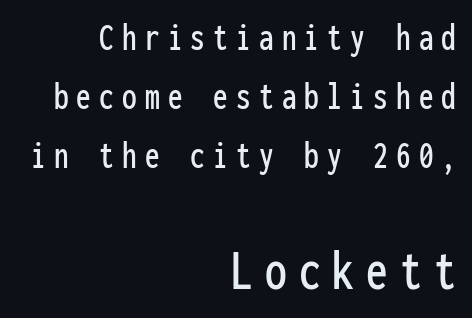
Are there feet on the stems? There aren't — it's a sans. Normally led — the rows are evenly, conventionally spaced. The lettering holds an erect, upright posture throughout. Layout note: lines flush right.
